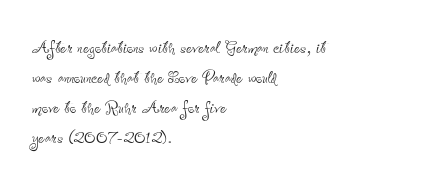
Q: Is the text bold? A: No.
Q: Is the text italic (slanted)? A: Yes.
Q: Is the text underlined? A: No.
Q: How is the paragraph aligned? A: Left-aligned.
Q: Is the spacing between letters normal or unusually wide? A: Normal.
Q: Is the spacing between lines tight, normal or loose? A: Normal.
